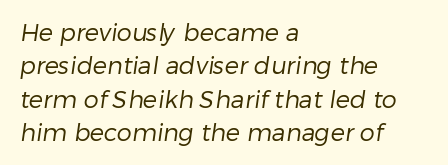
The image shows 24 px text type; set left-aligned, normal line spacing (1.39x), normal letter spacing, not underlined.
